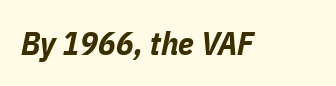
{"italic": "yes", "lean": "right", "slant_degrees": 11, "bold": "yes", "weight": "bold", "width": "condensed", "stroke_contrast": "low", "x_height": "medium", "monospaced": "no", "underline": "no", "letter_spacing": "normal", "letter_spacing_em": 0.0, "glyph_px": 33}
